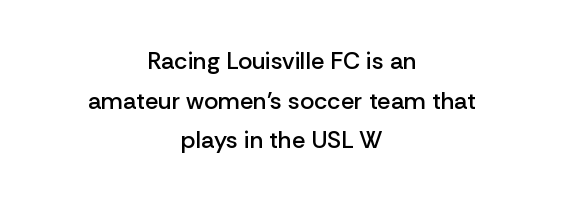
Q: Is the text bold? A: Semi-bold.
Q: Is the text italic (slanted)? A: No, it is upright.
Q: Is the text underlined? A: No.
Q: How is the paragraph aligned? A: Centered.
Q: Is the spacing between letters normal or unusually wide? A: Normal.
Q: Is the spacing between lines tight, normal or loose? A: Normal.
